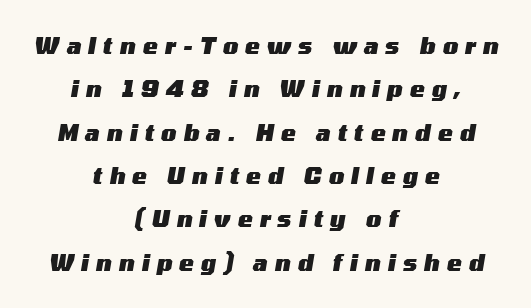
Q: Is the text bold? A: Yes.
Q: Is the text italic (slanted)? A: Yes, it leans right by about 10 degrees.
Q: Is the text underlined? A: No.
Q: How is the paragraph aligned? A: Centered.
Q: Is the spacing between letters normal or unusually wide? A: Unusually wide.
Q: Is the spacing between lines tight, normal or loose? A: Loose.
